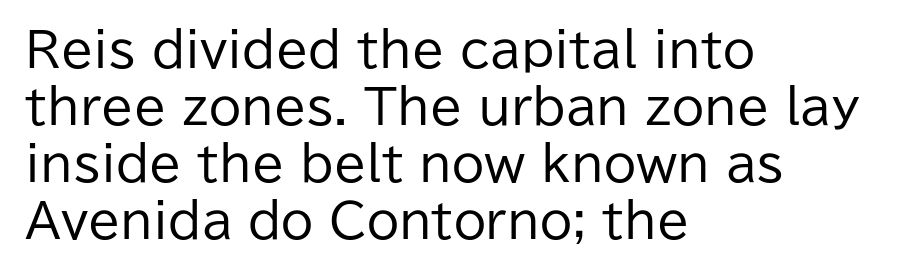
{"serif": "no", "italic": "no", "bold": "no", "weight": "regular", "width": "normal", "stroke_contrast": "low", "x_height": "medium", "monospaced": "no", "underline": "no", "align": "left", "line_spacing_ratio": 1.21, "letter_spacing": "normal", "letter_spacing_em": 0.0, "glyph_px": 47}
